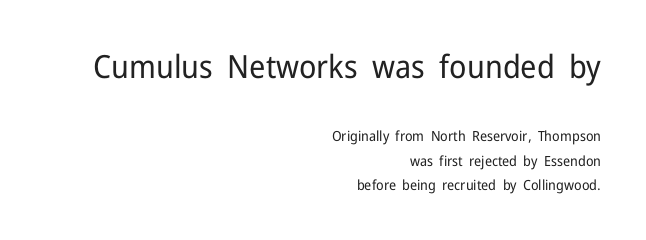
The gaps between neighbouring characters are ordinary and unremarkable. Descender tails drop into unmarked territory. Classification — sans serif. Which chunk is bigger? The first one — the top block dwarfs the bottom.
